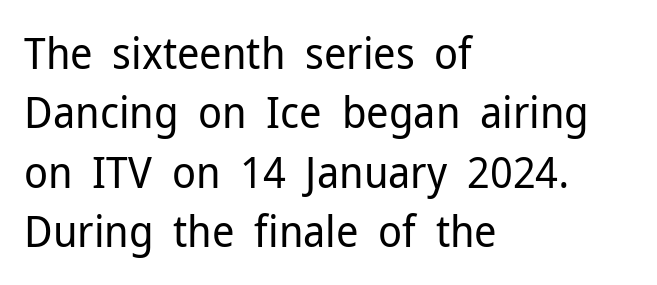
{"serif": "no", "italic": "no", "bold": "no", "weight": "regular", "width": "normal", "stroke_contrast": "low", "x_height": "medium", "monospaced": "no", "underline": "no", "align": "left", "line_spacing": "normal", "line_spacing_ratio": 1.35, "letter_spacing": "normal", "letter_spacing_em": 0.0, "glyph_px": 44}
